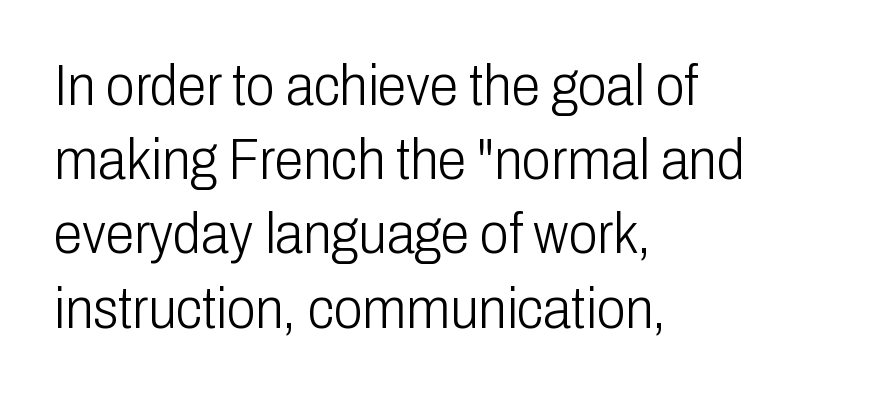
Q: Is the text bold? A: No.
Q: Is the text italic (slanted)? A: No, it is upright.
Q: Is the typeface a serif or a sans-serif typeface? A: Sans-serif.
Q: Is the text underlined? A: No.
Q: How is the paragraph aligned? A: Left-aligned.
Q: Is the spacing between letters normal or unusually wide? A: Normal.
Q: Is the spacing between lines tight, normal or loose? A: Normal.
Q: Width (condensed, normal, or wide)? A: Condensed.
Q: Stroke contrast? A: Low.
Q: x-height? A: Medium.
Q: Monospaced? A: No.
